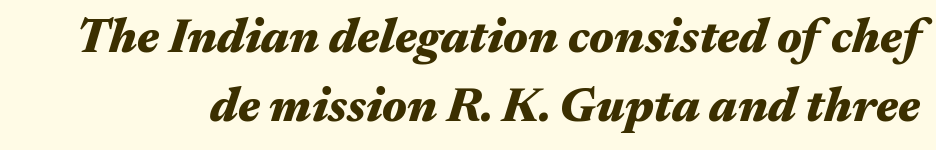
The image shows 48 px heavy, wide type, italic (leaning right); set normal line spacing (1.43x), normal letter spacing, not underlined; medium stroke contrast and a medium x-height.
